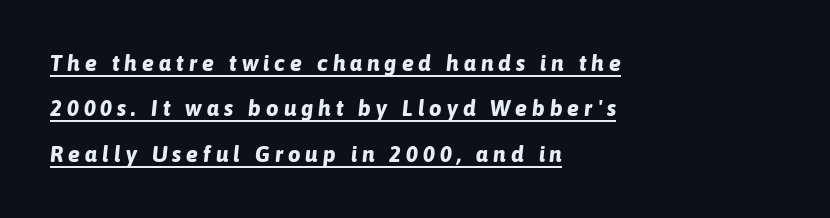
Q: Is the text bold? A: Yes.
Q: Is the text italic (slanted)? A: Yes, it leans right by about 6 degrees.
Q: Is the text underlined? A: Yes.
Q: How is the paragraph aligned? A: Left-aligned.
Q: Is the spacing between letters normal or unusually wide? A: Unusually wide.
Q: Is the spacing between lines tight, normal or loose? A: Loose.
